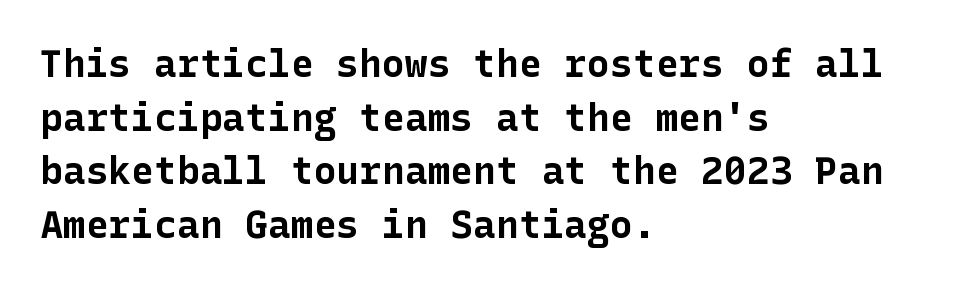
Each letter's strokes conclude bluntly, with no projecting serifs. Line spacing here is normal. Does the lettering tilt? It doesn't — this is upright. Nothing unusual about the tracking: characters are spaced as the font intends. Summary of weight: heavy, a full bold. The string is rendered with underlining switched off.
